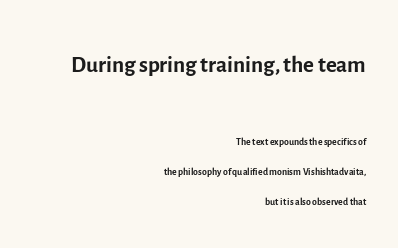
Q: Is the text bold? A: No.
Q: Is the text italic (slanted)? A: No, it is upright.
Q: Is the typeface a serif or a sans-serif typeface? A: Sans-serif.
Q: Is the text underlined? A: No.
Q: How is the paragraph aligned? A: Right-aligned.
Q: Is the spacing between letters normal or unusually wide? A: Normal.
Q: Is the spacing between lines tight, normal or loose? A: Loose.
Q: Which block of text is set in a larger size, the first (top) or the second (bottom)? A: The first (top) one.
Q: Width (condensed, normal, or wide)? A: Normal.
Q: x-height? A: Medium.
Q: Monospaced? A: No.
